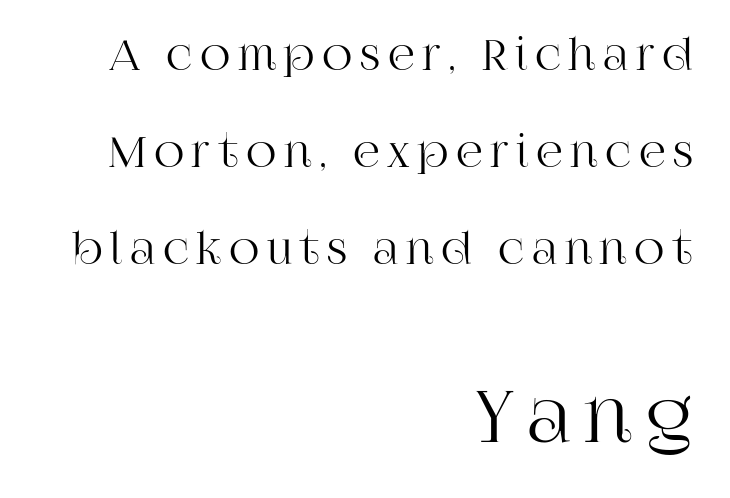
{"serif": "yes", "italic": "no", "width": "normal", "stroke_contrast": "high", "x_height": "large", "monospaced": "no", "underline": "no", "align": "right", "line_spacing": "loose", "line_spacing_ratio": 2.31, "larger_block": "second", "size_ratio": 1.74, "glyph_px": 73}
